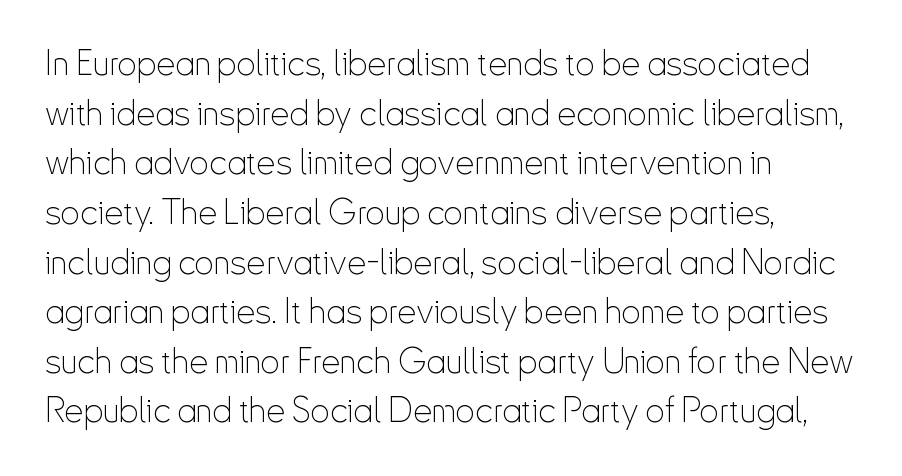
The string is rendered with underlining switched off. Words appear dense and cohesive because spacing is normal. A typesetter would call this leading conventional body-copy spacing. Is there any slant? The stems are plumb. Each letter keeps its own natural width here, so spacing adapts to shape.
